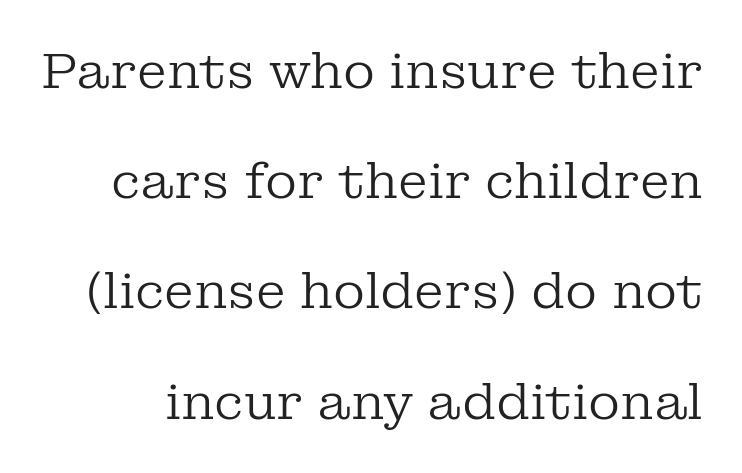
Underlining? Definitely not there. The horizontal fit of the characters is conventional and even. Small tapered or slab feet sit at the stroke ends, so this counts as serif. Nothing heavy about these letters — not bold at all.
